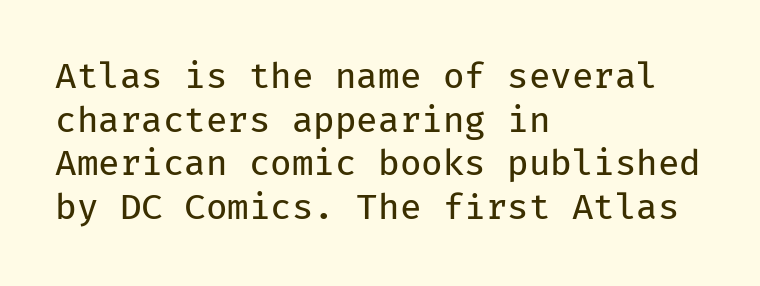
This sample has the even, mechanical cadence of fixed-width lettering. Anything drawn beneath the words? Only blank space. Nope, no serifs anywhere on these letters. Visually the block forms a straight wall on the left and a jagged coastline on the right. Every stem runs plumb, perpendicular to the baseline.
